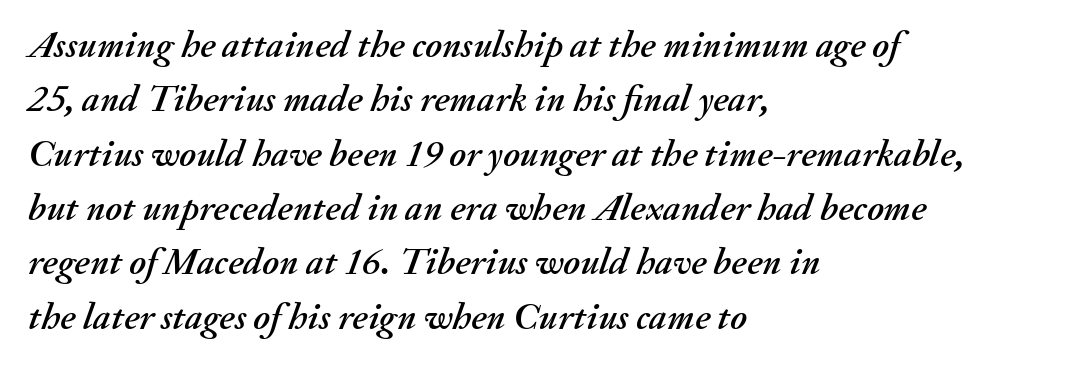
Q: Is the text italic (slanted)? A: Yes, it leans right by about 20 degrees.
Q: Is the text underlined? A: No.
Q: How is the paragraph aligned? A: Left-aligned.
Q: Is the spacing between letters normal or unusually wide? A: Normal.
Q: Is the spacing between lines tight, normal or loose? A: Normal.
Q: Width (condensed, normal, or wide)? A: Normal.
Q: Stroke contrast? A: Medium.
Q: x-height? A: Small.
Q: Monospaced? A: No.
